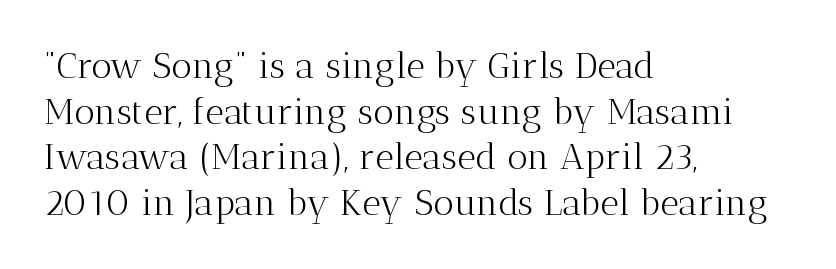
The weight would be labelled regular, book, light, or lighter still. When letters stand straight like this, we call the style roman or upright. Do the characters align in a grid? No, the font is proportional. Short note: letters normally spaced.
